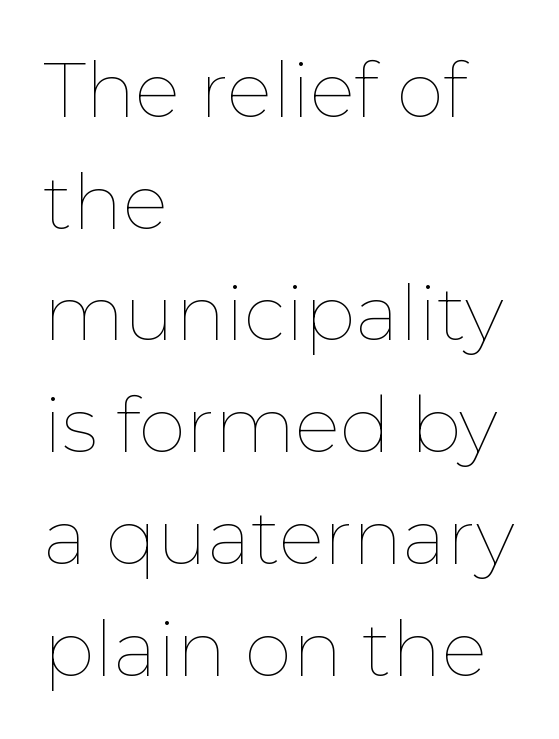
{"italic": "no", "bold": "no", "weight": "thin", "width": "normal", "stroke_contrast": "low", "x_height": "medium", "monospaced": "no", "underline": "no", "align": "left", "line_spacing": "normal", "line_spacing_ratio": 1.47, "letter_spacing": "normal", "letter_spacing_em": 0.0, "glyph_px": 76}
